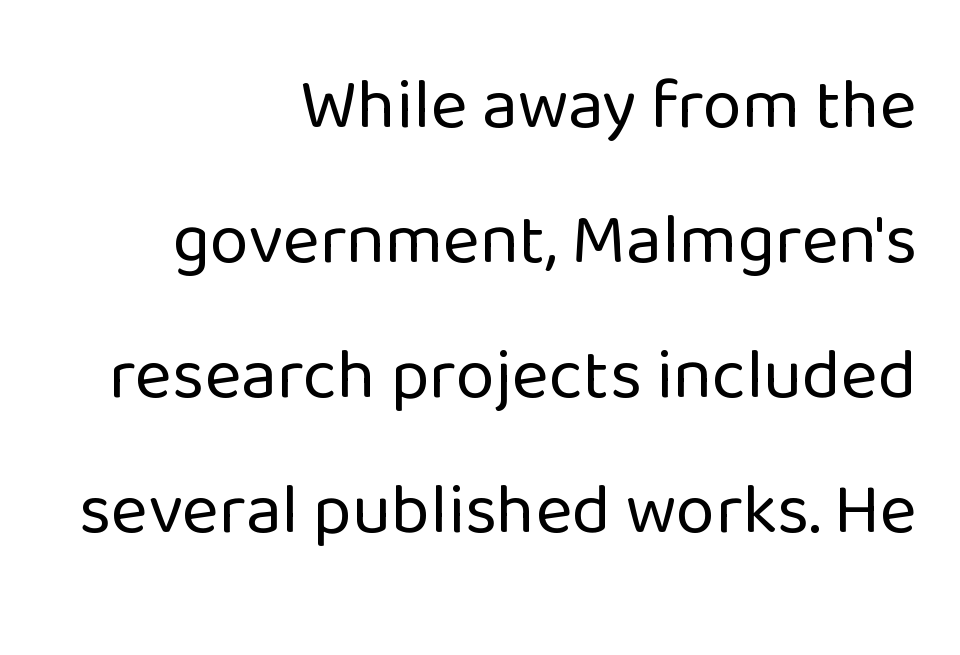
{"serif": "no", "italic": "no", "bold": "no", "weight": "regular", "width": "normal", "stroke_contrast": "low", "x_height": "medium", "monospaced": "no", "underline": "no", "align": "right", "line_spacing": "loose", "line_spacing_ratio": 1.9, "letter_spacing": "normal", "letter_spacing_em": 0.0, "glyph_px": 71}
